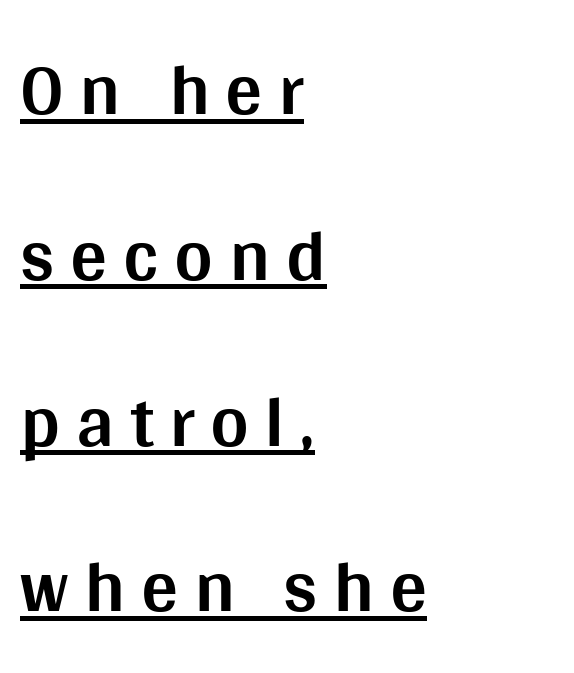
Q: Is the text bold? A: Yes.
Q: Is the text italic (slanted)? A: No, it is upright.
Q: Is the typeface a serif or a sans-serif typeface? A: Sans-serif.
Q: Is the text underlined? A: Yes.
Q: How is the paragraph aligned? A: Left-aligned.
Q: Is the spacing between letters normal or unusually wide? A: Unusually wide.
Q: Is the spacing between lines tight, normal or loose? A: Loose.
Q: Width (condensed, normal, or wide)? A: Normal.
Q: Stroke contrast? A: Medium.
Q: x-height? A: Large.
Q: Monospaced? A: No.
